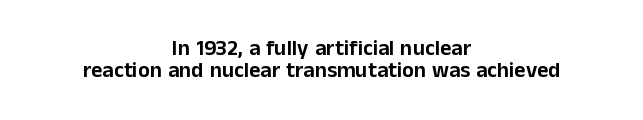
The image shows 22 px text type, upright; set centered, tight line spacing (0.99x), normal letter spacing, not underlined.
